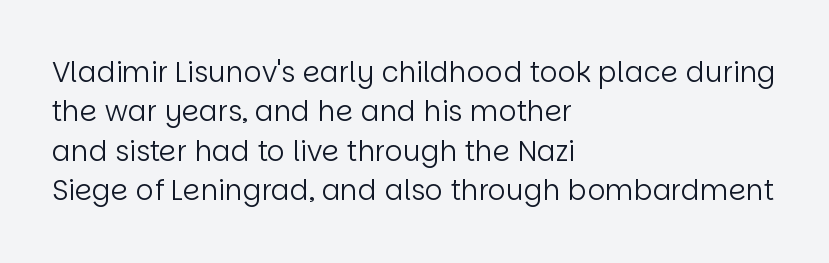
Q: Is the text bold? A: No.
Q: Is the text italic (slanted)? A: No, it is upright.
Q: Is the typeface a serif or a sans-serif typeface? A: Sans-serif.
Q: Is the text underlined? A: No.
Q: How is the paragraph aligned? A: Left-aligned.
Q: Is the spacing between letters normal or unusually wide? A: Normal.
Q: Is the spacing between lines tight, normal or loose? A: Normal.
Q: Width (condensed, normal, or wide)? A: Normal.
Q: Stroke contrast? A: Low.
Q: x-height? A: Large.
Q: Monospaced? A: No.
